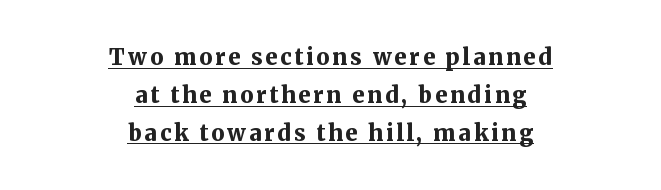
This is the regular roman posture of the typeface. These lines stack symmetrically, like a column narrowing and widening about its center. The face used here appears with an underline applied. The sample has been set heavy, in full bold.
